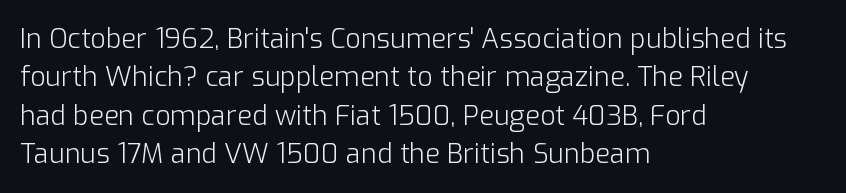
{"italic": "no", "bold": "no", "underline": "no", "align": "left", "line_spacing": "normal", "line_spacing_ratio": 1.42, "letter_spacing": "normal", "letter_spacing_em": 0.0, "glyph_px": 27}
